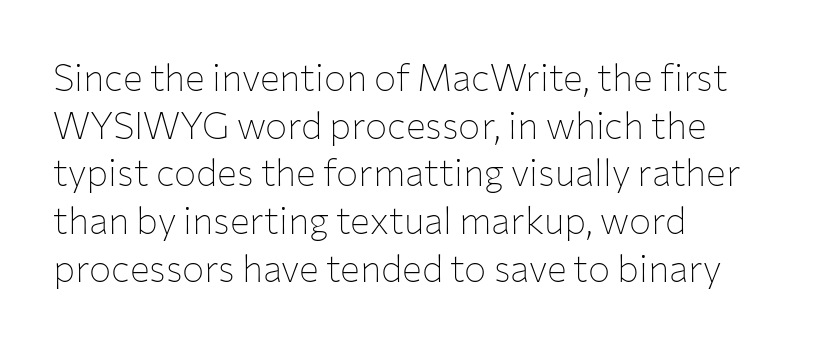
The image shows 37 px thin sans-serif type, upright; set left-aligned, normal line spacing (1.29x), normal letter spacing, not underlined; low stroke contrast and a medium x-height.
